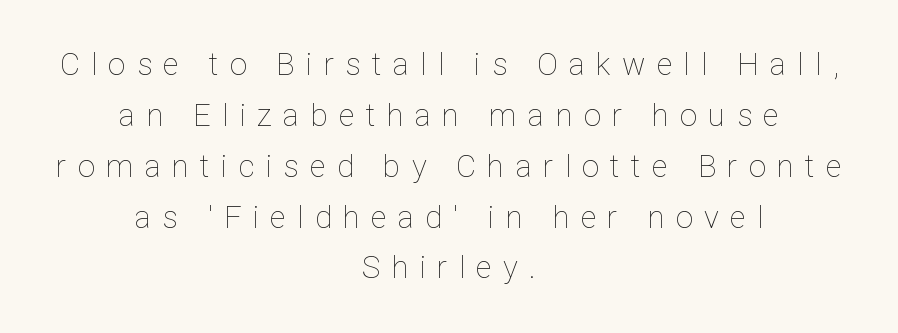
Anything drawn beneath the words? Only blank space. You can tell it's not italic because the verticals are truly vertical. Spacing verdict: proportional, widths tailored to each character. Baseline-to-baseline distance is the conventional proportion of letter height.
